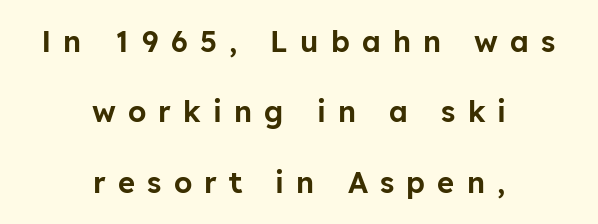
Q: Is the text italic (slanted)? A: No, it is upright.
Q: Is the typeface a serif or a sans-serif typeface? A: Sans-serif.
Q: Is the text underlined? A: No.
Q: How is the paragraph aligned? A: Centered.
Q: Is the spacing between letters normal or unusually wide? A: Unusually wide.
Q: Is the spacing between lines tight, normal or loose? A: Loose.
Q: Width (condensed, normal, or wide)? A: Normal.
Q: Stroke contrast? A: Low.
Q: x-height? A: Medium.
Q: Monospaced? A: No.
